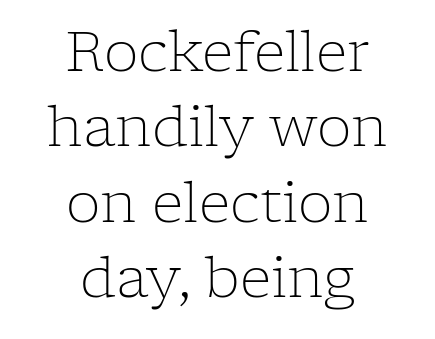
The image shows 55 px light serif type, upright; set centered, normal line spacing (1.37x), normal letter spacing, not underlined; low stroke contrast and a medium x-height.
